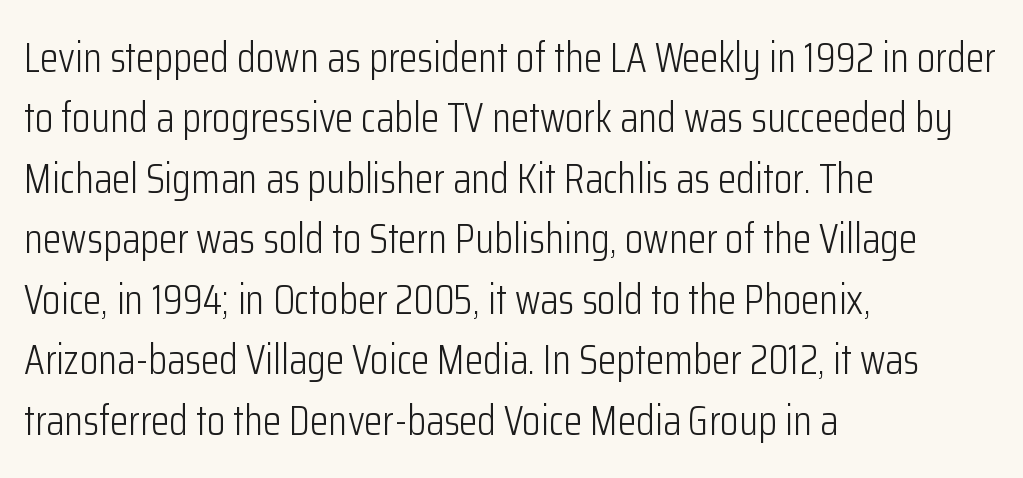
Words appear dense and cohesive because spacing is normal. Regular leading. Each letter keeps its own natural width here, so spacing adapts to shape. The characters are drawn with everyday or finer stroke widths.
